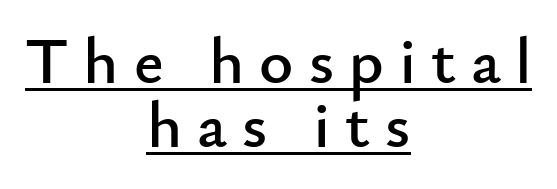
The image shows 65 px sans-serif type, upright; set centered, tight line spacing (0.98x), unusually wide letter spacing (+0.23 em), underlined; low stroke contrast and a small x-height.
